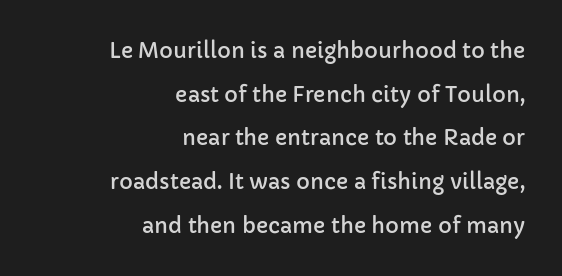
Does the lettering tilt? It doesn't — this is upright. The paragraph has a hard right edge and a soft left edge. The gaps between neighbouring characters are ordinary and unremarkable. Whoever set this chose breathing room over compactness in the vertical rhythm.
